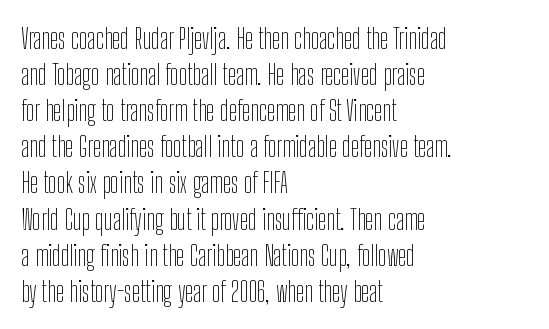
The image shows 28 px thin, condensed sans-serif type, upright; set left-aligned, normal line spacing (1.29x), normal letter spacing, not underlined; low stroke contrast and a medium x-height.
